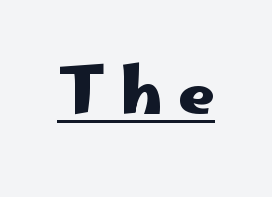
Is this a fixed-width face? No — the glyphs have proportional, varying widths. Here the glyphs are tracked loosely, breaking word shapes into spaced letters. Caption: lettering with a line underneath. Emphasis by weight is at full strength: bold. Upright lettering throughout. The rendering shows plain stroke endings on the letterforms — a sans-serif design.
